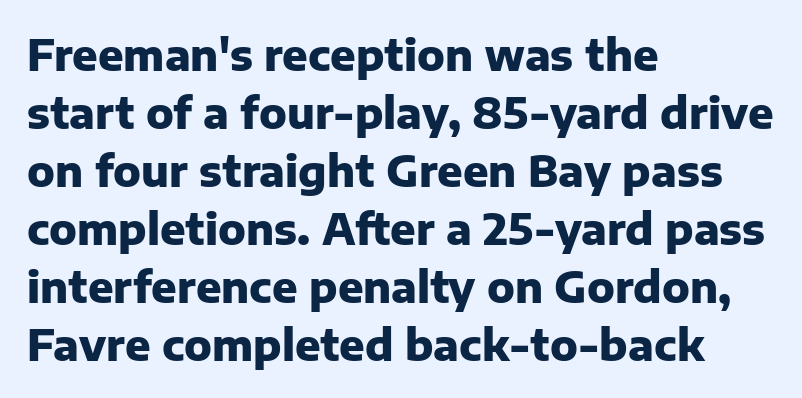
Q: Is the text bold? A: Yes.
Q: Is the text italic (slanted)? A: No, it is upright.
Q: Is the typeface a serif or a sans-serif typeface? A: Sans-serif.
Q: Is the text underlined? A: No.
Q: How is the paragraph aligned? A: Left-aligned.
Q: Is the spacing between letters normal or unusually wide? A: Normal.
Q: Is the spacing between lines tight, normal or loose? A: Normal.
Q: Width (condensed, normal, or wide)? A: Normal.
Q: Stroke contrast? A: Low.
Q: x-height? A: Medium.
Q: Monospaced? A: No.
